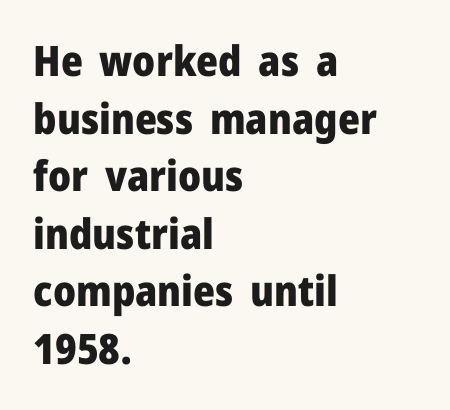
{"serif": "no", "italic": "no", "bold": "yes", "weight": "heavy", "width": "normal", "stroke_contrast": "low", "x_height": "medium", "monospaced": "no", "underline": "no", "align": "left", "line_spacing": "normal", "line_spacing_ratio": 1.37, "letter_spacing": "normal", "letter_spacing_em": 0.0, "glyph_px": 42}
